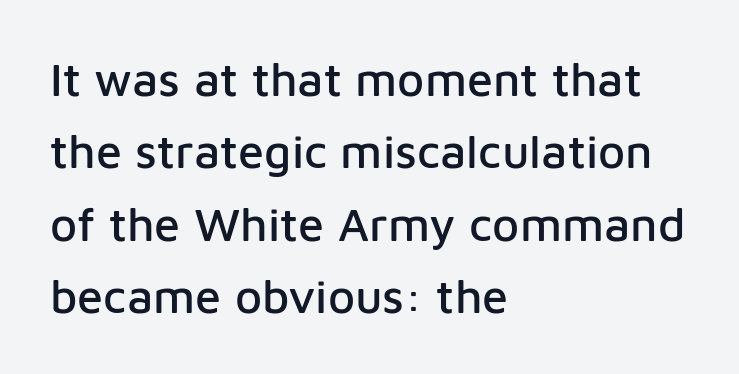
Q: Is the text italic (slanted)? A: No, it is upright.
Q: Is the typeface a serif or a sans-serif typeface? A: Sans-serif.
Q: Is the text underlined? A: No.
Q: How is the paragraph aligned? A: Left-aligned.
Q: Is the spacing between letters normal or unusually wide? A: Normal.
Q: Is the spacing between lines tight, normal or loose? A: Normal.
Q: Width (condensed, normal, or wide)? A: Normal.
Q: Stroke contrast? A: Low.
Q: x-height? A: Medium.
Q: Monospaced? A: No.
